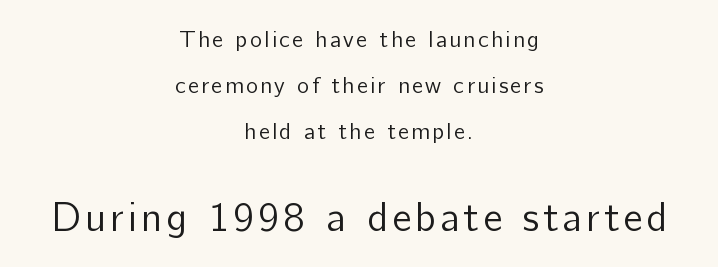
{"serif": "no", "italic": "no", "bold": "no", "weight": "regular", "width": "normal", "stroke_contrast": "low", "x_height": "medium", "monospaced": "no", "underline": "no", "align": "center", "line_spacing": "loose", "line_spacing_ratio": 2.01, "larger_block": "second", "size_ratio": 1.74, "glyph_px": 40}
